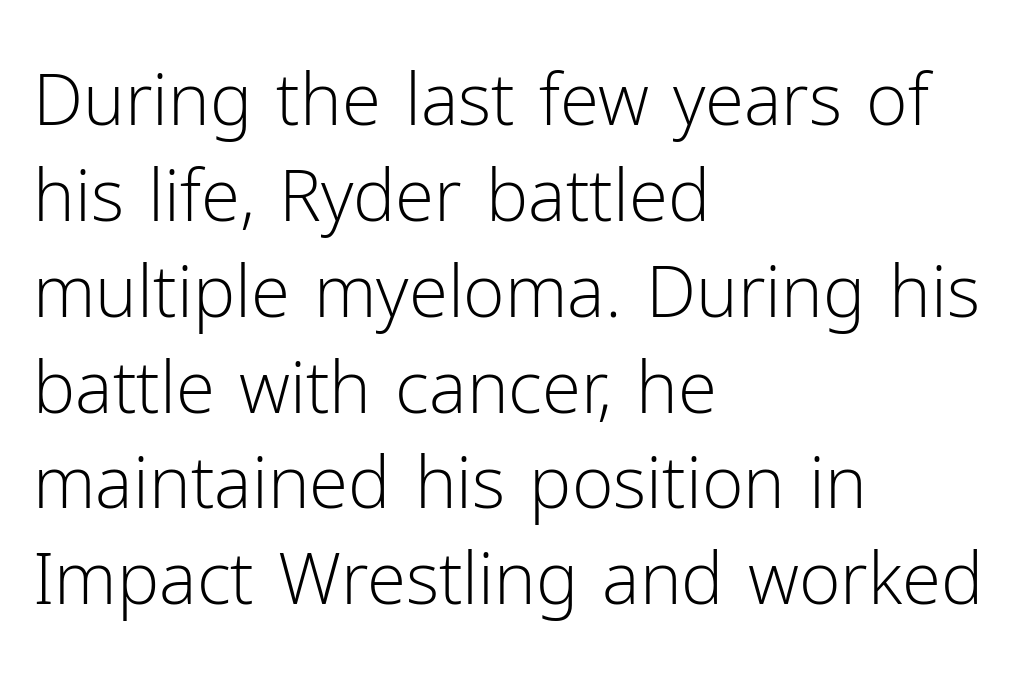
Honestly, the letter spacing is just normal — you wouldn't notice it. The font's upright variant was chosen for this text. Proportional: the letters do not fall into vertical columns. A light-to-regular cut is what we see here. Anything drawn beneath the words? Only blank space. Regular leading.
